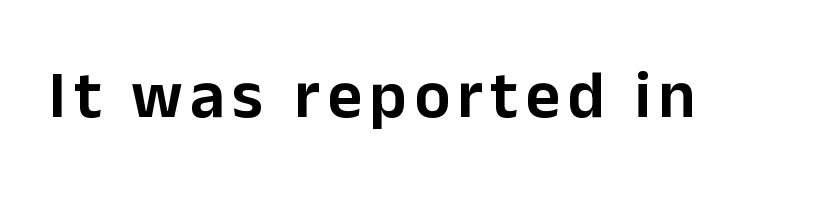
{"serif": "no", "italic": "no", "width": "normal", "stroke_contrast": "low", "x_height": "medium", "monospaced": "no", "underline": "no", "glyph_px": 67}
